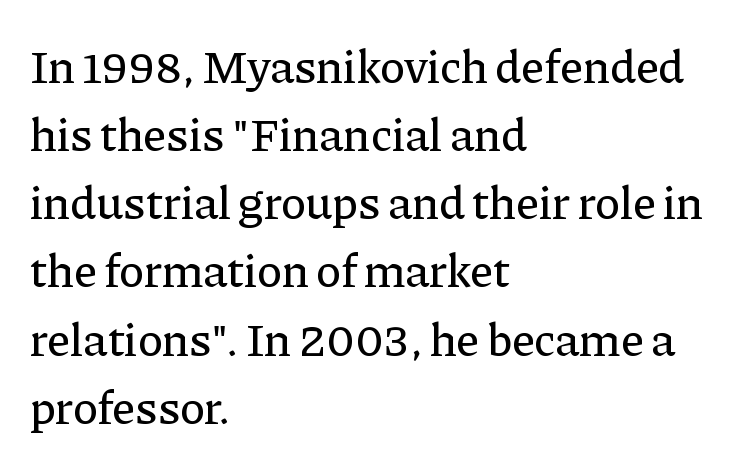
Q: Is the text italic (slanted)? A: No, it is upright.
Q: Is the typeface a serif or a sans-serif typeface? A: Serif.
Q: Is the text underlined? A: No.
Q: How is the paragraph aligned? A: Left-aligned.
Q: Is the spacing between letters normal or unusually wide? A: Normal.
Q: Is the spacing between lines tight, normal or loose? A: Normal.
Q: Width (condensed, normal, or wide)? A: Normal.
Q: Stroke contrast? A: Low.
Q: x-height? A: Medium.
Q: Monospaced? A: No.
